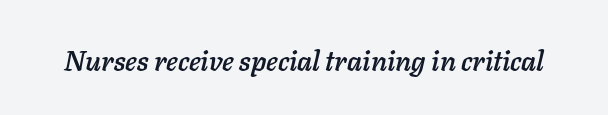
Q: Is the text italic (slanted)? A: Yes, it leans right by about 11 degrees.
Q: Is the text underlined? A: No.
Q: Is the spacing between letters normal or unusually wide? A: Normal.
Q: Width (condensed, normal, or wide)? A: Normal.
Q: Stroke contrast? A: Low.
Q: x-height? A: Medium.
Q: Monospaced? A: No.
